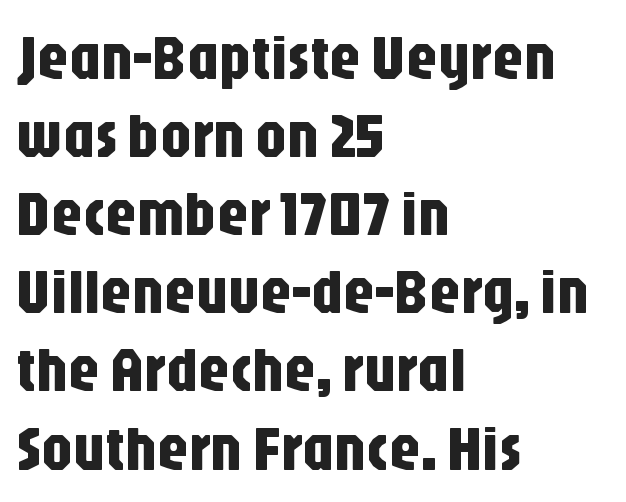
{"serif": "no", "italic": "no", "width": "condensed", "stroke_contrast": "low", "x_height": "large", "monospaced": "no", "underline": "no", "align": "left", "line_spacing_ratio": 1.24, "letter_spacing": "normal", "letter_spacing_em": 0.0, "glyph_px": 63}
